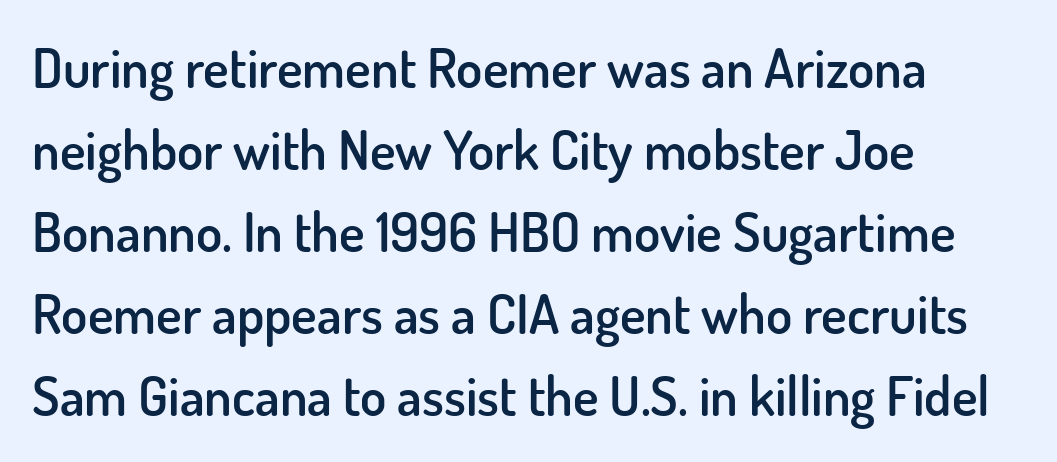
How are the letters spaced? Ordinarily, with no added tracking. Its strokes are somewhat broadened, the hallmark of semibold type. Do the characters align in a grid? No, the font is proportional. One-word summary of the alignment: left. Each row of text sits above clean, open space. Does the leading feel generous? No, just average.
